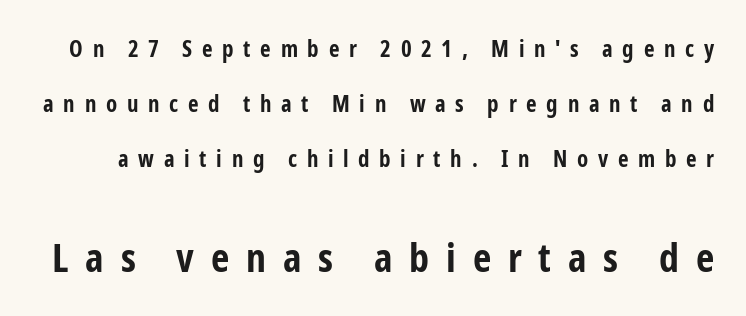
Q: Is the text bold? A: Yes.
Q: Is the text italic (slanted)? A: No, it is upright.
Q: Is the typeface a serif or a sans-serif typeface? A: Sans-serif.
Q: Is the text underlined? A: No.
Q: Is the spacing between letters normal or unusually wide? A: Unusually wide.
Q: Is the spacing between lines tight, normal or loose? A: Loose.
Q: Which block of text is set in a larger size, the first (top) or the second (bottom)? A: The second (bottom) one.
Q: Width (condensed, normal, or wide)? A: Condensed.
Q: Stroke contrast? A: Low.
Q: x-height? A: Medium.
Q: Monospaced? A: No.
